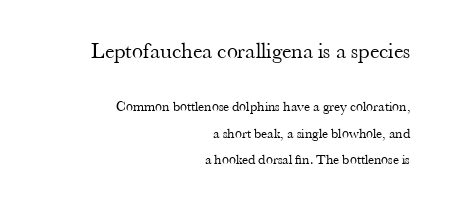
The lines are quadded right. Descender tails drop into unmarked territory. This reads as an unemphasized weight, regular at the heaviest. Students, note that the glyphs here touch the page at normal intervals. Designer's note — italics off, roman on.
